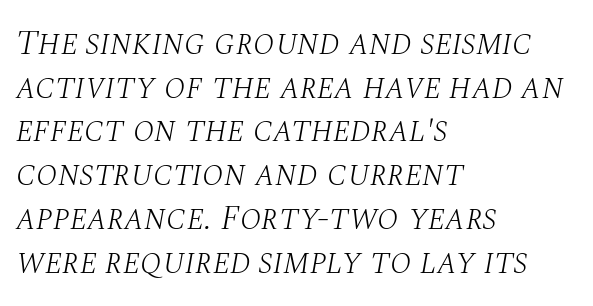
Q: Is the text bold? A: No.
Q: Is the text italic (slanted)? A: Yes, it leans right by about 10 degrees.
Q: Is the typeface a serif or a sans-serif typeface? A: Serif.
Q: Is the text underlined? A: No.
Q: How is the paragraph aligned? A: Left-aligned.
Q: Is the spacing between letters normal or unusually wide? A: Normal.
Q: Is the spacing between lines tight, normal or loose? A: Normal.
Q: Width (condensed, normal, or wide)? A: Normal.
Q: Stroke contrast? A: Medium.
Q: x-height? A: Large.
Q: Monospaced? A: No.
